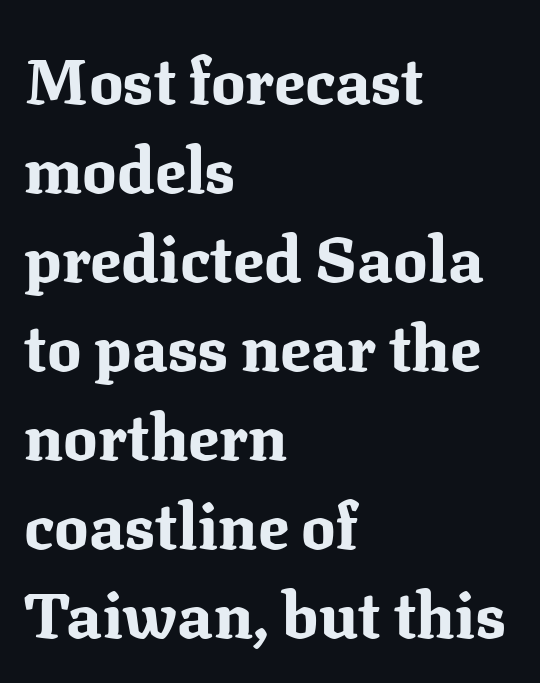
The image shows 64 px bold serif type, upright; set left-aligned, normal line spacing (1.39x), normal letter spacing, not underlined; medium stroke contrast and a medium x-height.
